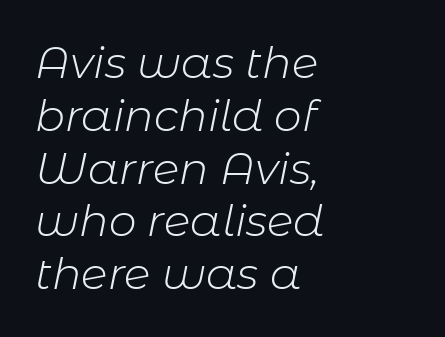
{"italic": "yes", "lean": "right", "slant_degrees": 11, "bold": "no", "weight": "light", "width": "normal", "stroke_contrast": "low", "x_height": "medium", "monospaced": "no", "underline": "no", "align": "left", "line_spacing_ratio": 1.2, "letter_spacing": "normal", "letter_spacing_em": 0.0, "glyph_px": 44}
